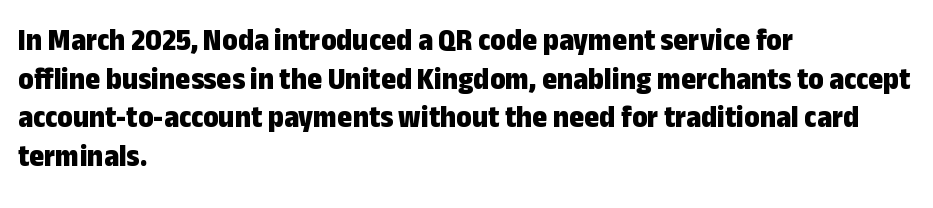
Q: Is the text bold? A: Yes.
Q: Is the text italic (slanted)? A: No, it is upright.
Q: Is the typeface a serif or a sans-serif typeface? A: Sans-serif.
Q: Is the text underlined? A: No.
Q: How is the paragraph aligned? A: Left-aligned.
Q: Is the spacing between letters normal or unusually wide? A: Normal.
Q: Width (condensed, normal, or wide)? A: Condensed.
Q: Stroke contrast? A: Low.
Q: x-height? A: Medium.
Q: Monospaced? A: No.
